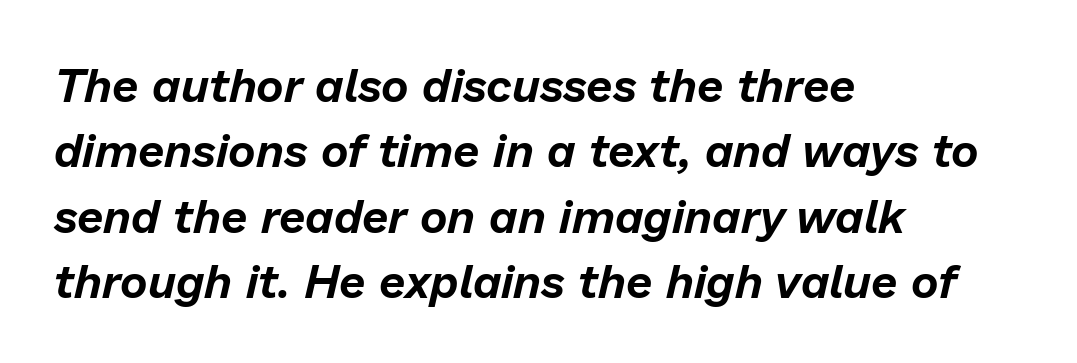
Q: Is the text italic (slanted)? A: Yes, it leans right by about 13 degrees.
Q: Is the text underlined? A: No.
Q: How is the paragraph aligned? A: Left-aligned.
Q: Is the spacing between letters normal or unusually wide? A: Normal.
Q: Is the spacing between lines tight, normal or loose? A: Normal.
Q: Width (condensed, normal, or wide)? A: Normal.
Q: Stroke contrast? A: Low.
Q: x-height? A: Medium.
Q: Monospaced? A: No.
